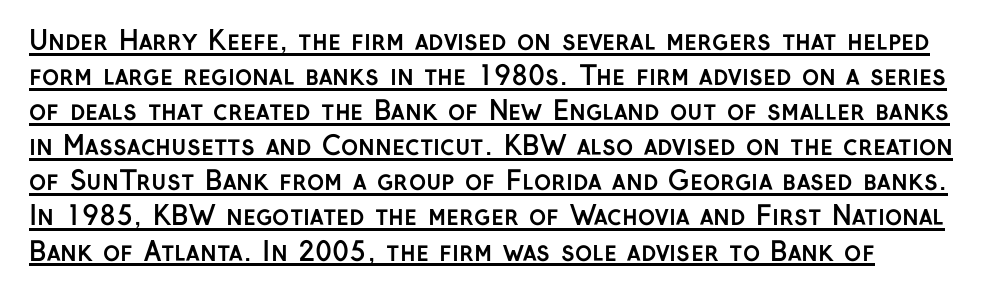
Somebody hit Ctrl+U on this one — the words are underlined. Interline gaps are of average width in this sample. No extra tracking has been applied to these lines. The passage shown is emphatically bold. This is roman type, the default non-slanted kind.
